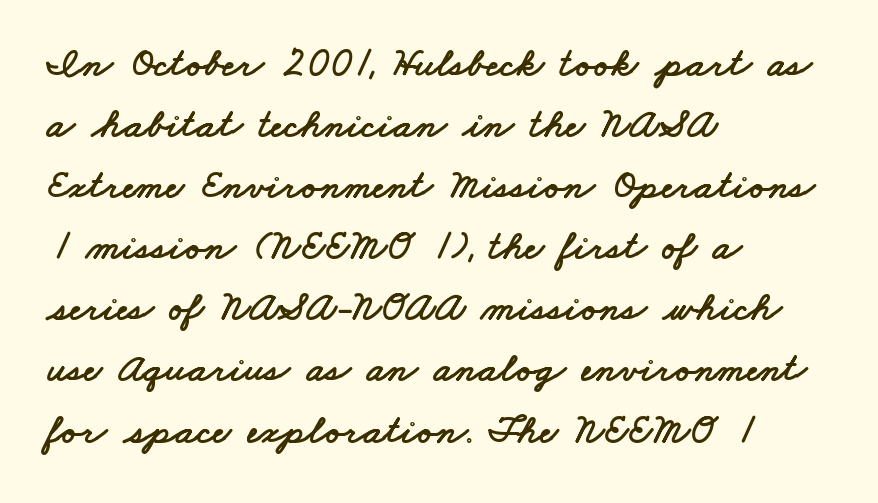
The image shows 41 px wide sans-serif type; set left-aligned, normal line spacing (1.49x), normal letter spacing, not underlined; low stroke contrast and a small x-height.
